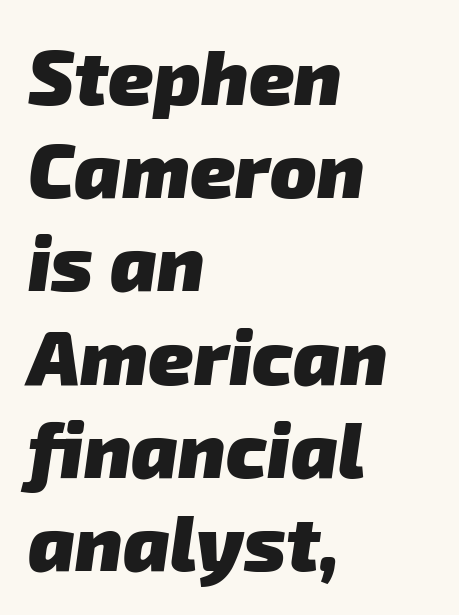
Q: Is the text bold? A: Yes.
Q: Is the typeface a serif or a sans-serif typeface? A: Sans-serif.
Q: Is the text underlined? A: No.
Q: How is the paragraph aligned? A: Left-aligned.
Q: Is the spacing between letters normal or unusually wide? A: Normal.
Q: Width (condensed, normal, or wide)? A: Normal.
Q: Stroke contrast? A: Low.
Q: x-height? A: Medium.
Q: Monospaced? A: No.
